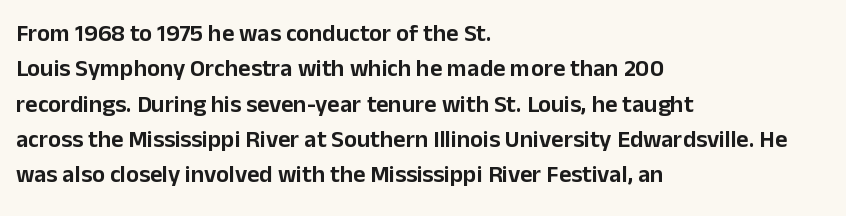
{"italic": "no", "underline": "no", "align": "left", "line_spacing": "normal", "line_spacing_ratio": 1.47, "letter_spacing": "normal", "letter_spacing_em": 0.0, "glyph_px": 24}
